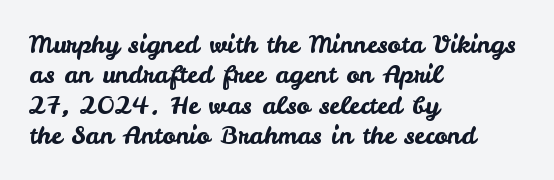
The letterforms sit shoulder to shoulder at normal distance. Compared with a centered layout, this one pins lines to the left instead. Descenders are the only things crossing below the line.
